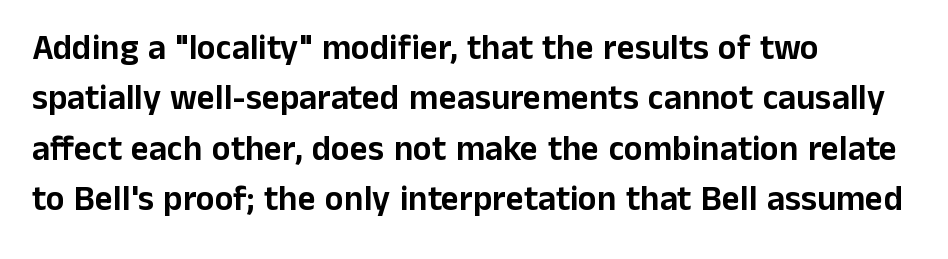
The image shows 35 px sans-serif type, upright; set left-aligned, normal line spacing (1.44x), normal letter spacing, not underlined; low stroke contrast and a medium x-height.
